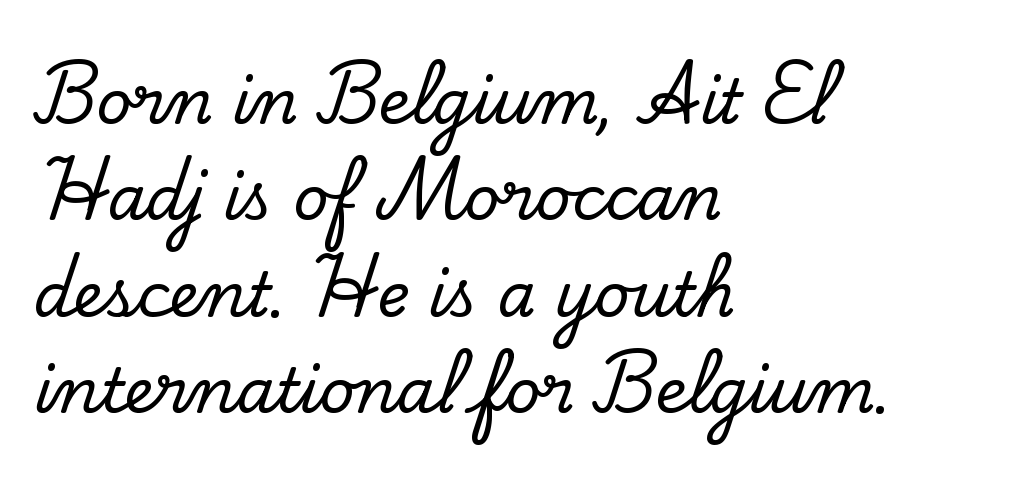
{"serif": "yes", "width": "normal", "stroke_contrast": "low", "x_height": "small", "monospaced": "no", "underline": "no", "align": "left", "line_spacing": "normal", "line_spacing_ratio": 1.58, "letter_spacing": "normal", "letter_spacing_em": 0.0, "glyph_px": 61}
